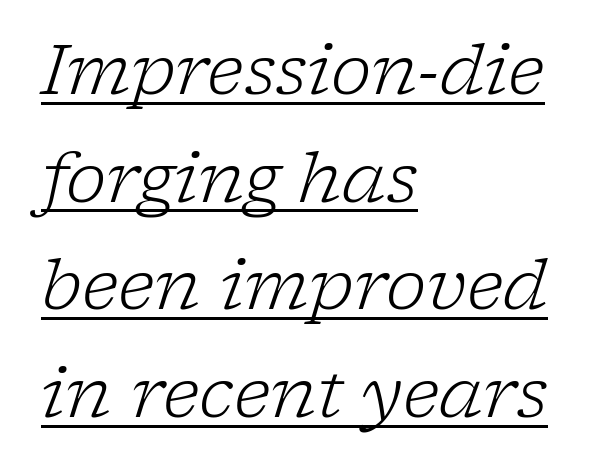
{"serif": "yes", "italic": "yes", "lean": "right", "slant_degrees": 17, "bold": "no", "weight": "light", "width": "normal", "stroke_contrast": "low", "x_height": "medium", "monospaced": "no", "underline": "yes", "align": "left", "line_spacing": "normal", "line_spacing_ratio": 1.56, "letter_spacing": "normal", "letter_spacing_em": 0.0, "glyph_px": 69}
